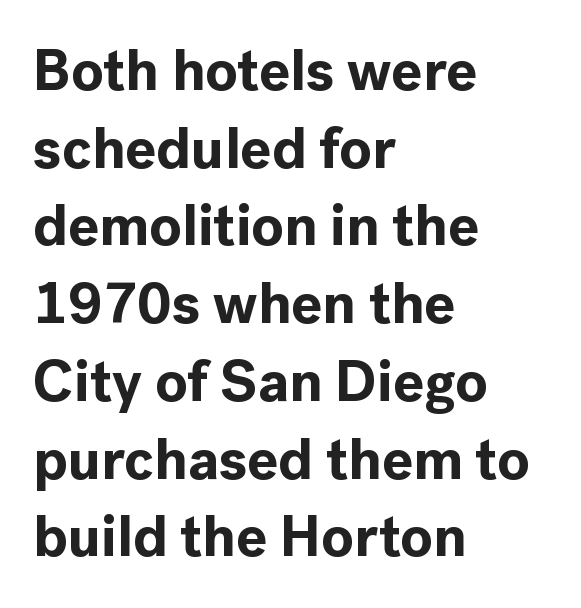
The image shows 58 px bold sans-serif type, upright; set left-aligned, normal line spacing (1.34x), normal letter spacing, not underlined; a medium x-height.
